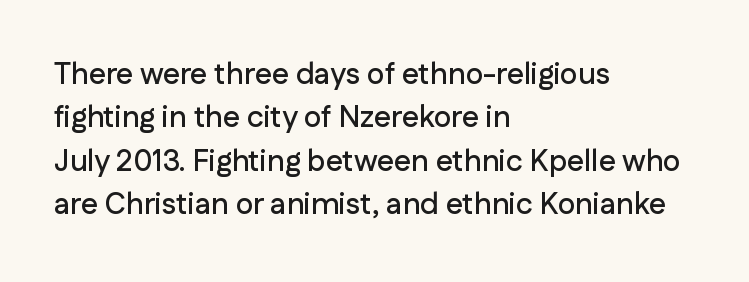
Q: Is the text italic (slanted)? A: No, it is upright.
Q: Is the typeface a serif or a sans-serif typeface? A: Sans-serif.
Q: Is the text underlined? A: No.
Q: How is the paragraph aligned? A: Left-aligned.
Q: Is the spacing between letters normal or unusually wide? A: Normal.
Q: Is the spacing between lines tight, normal or loose? A: Normal.
Q: Width (condensed, normal, or wide)? A: Normal.
Q: Stroke contrast? A: Low.
Q: x-height? A: Medium.
Q: Monospaced? A: No.
